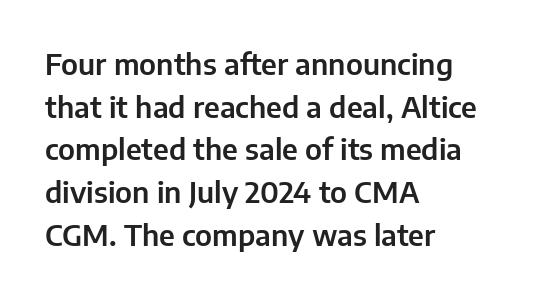
Honestly, there is no underline to notice here at all. Are there feet on the stems? There aren't — it's a sans. The lettering holds an erect, upright posture throughout. One-word summary of the alignment: left. Nothing unusual about the tracking: characters are spaced as the font intends. The space between consecutive lines is moderate.
